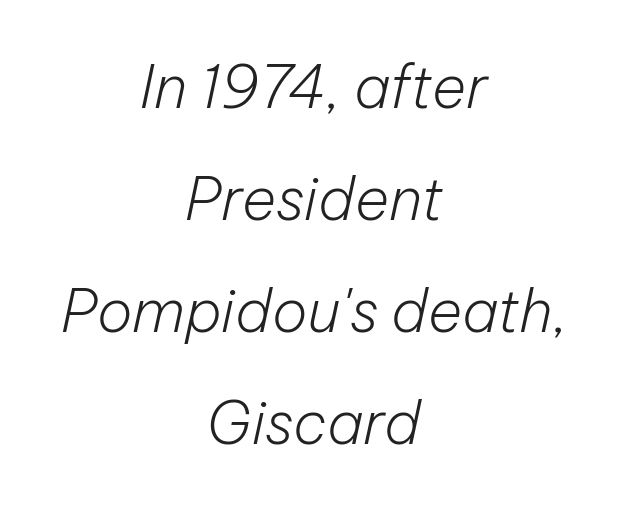
The image shows 59 px light type, italic (leaning right); set centered, loose line spacing (1.9x), normal letter spacing, not underlined; low stroke contrast and a medium x-height.
